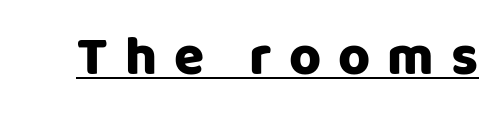
{"serif": "no", "italic": "no", "width": "normal", "stroke_contrast": "low", "x_height": "large", "monospaced": "no", "underline": "yes", "letter_spacing": "wide", "letter_spacing_em": 0.31, "glyph_px": 55}
